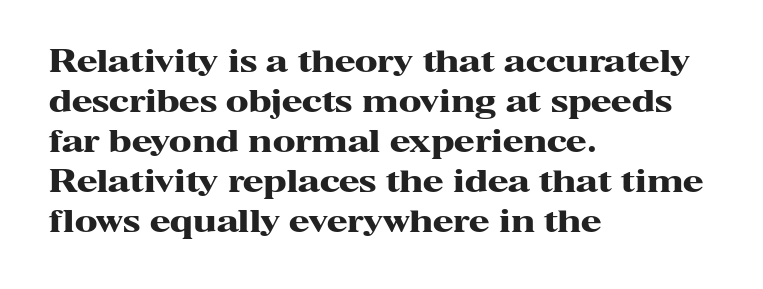
{"serif": "yes", "italic": "no", "bold": "yes", "weight": "heavy", "width": "wide", "stroke_contrast": "high", "x_height": "medium", "monospaced": "no", "underline": "no", "align": "left", "line_spacing": "normal", "line_spacing_ratio": 1.33, "letter_spacing": "normal", "letter_spacing_em": 0.0, "glyph_px": 30}
